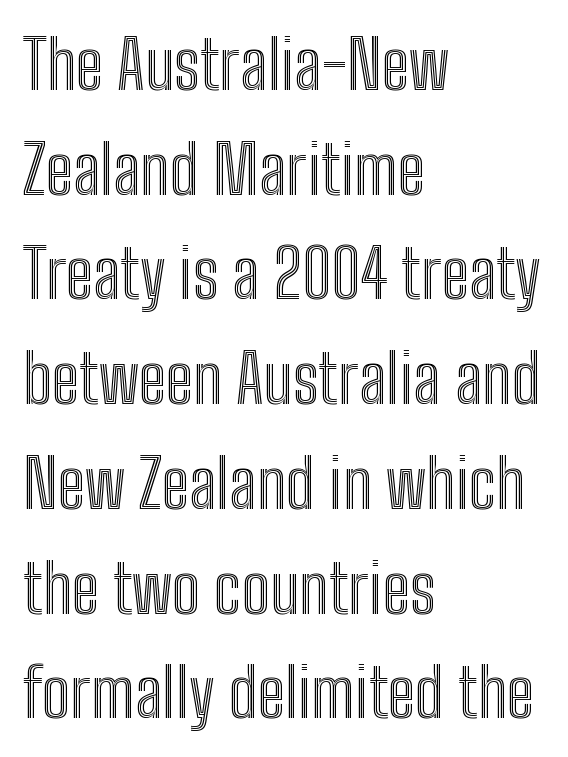
{"italic": "no", "width": "condensed", "x_height": "medium", "monospaced": "no", "underline": "no", "align": "left", "line_spacing": "normal", "line_spacing_ratio": 1.54, "letter_spacing": "normal", "letter_spacing_em": 0.0, "glyph_px": 68}
